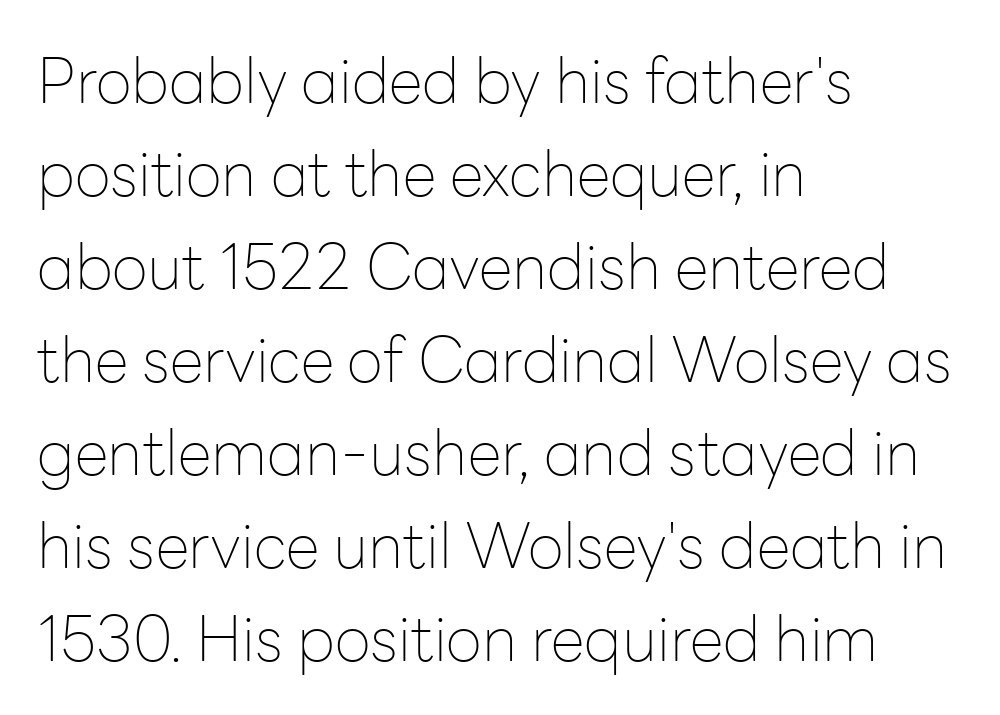
{"serif": "no", "italic": "no", "bold": "no", "weight": "thin", "width": "normal", "stroke_contrast": "low", "x_height": "medium", "monospaced": "no", "underline": "no", "align": "left", "line_spacing": "normal", "line_spacing_ratio": 1.5, "letter_spacing": "normal", "letter_spacing_em": 0.0, "glyph_px": 62}
